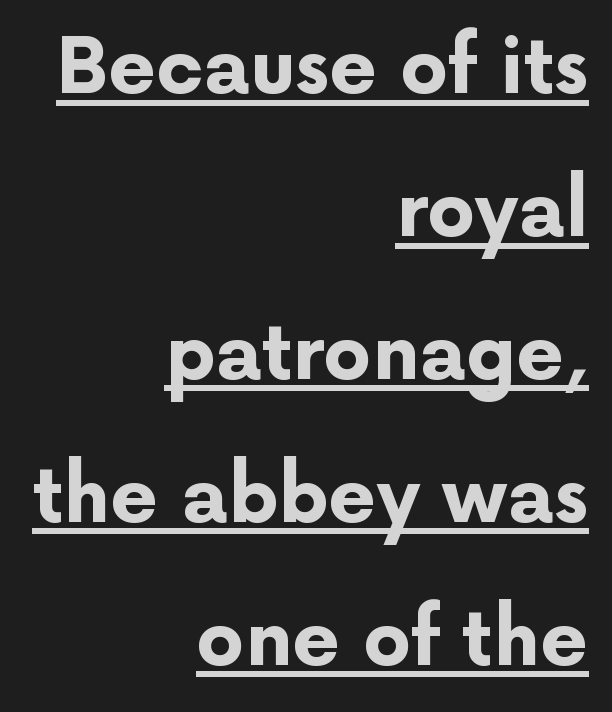
Q: Is the text bold? A: Yes.
Q: Is the text italic (slanted)? A: No, it is upright.
Q: Is the typeface a serif or a sans-serif typeface? A: Sans-serif.
Q: Is the text underlined? A: Yes.
Q: How is the paragraph aligned? A: Right-aligned.
Q: Is the spacing between letters normal or unusually wide? A: Normal.
Q: Width (condensed, normal, or wide)? A: Normal.
Q: Stroke contrast? A: Low.
Q: x-height? A: Medium.
Q: Monospaced? A: No.
